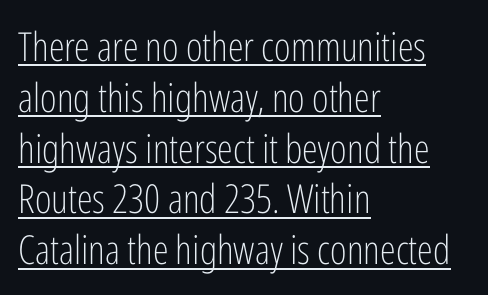
The image shows 40 px light, condensed sans-serif type, upright; set left-aligned, normal line spacing (1.27x), normal letter spacing, underlined; low stroke contrast and a medium x-height.
